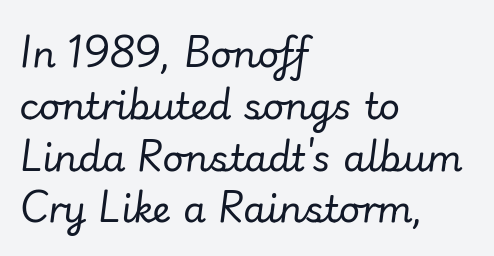
The image shows 37 px regular-weight type, italic (leaning right); set left-aligned, normal line spacing (1.4x), normal letter spacing, not underlined; low stroke contrast and a small x-height.
